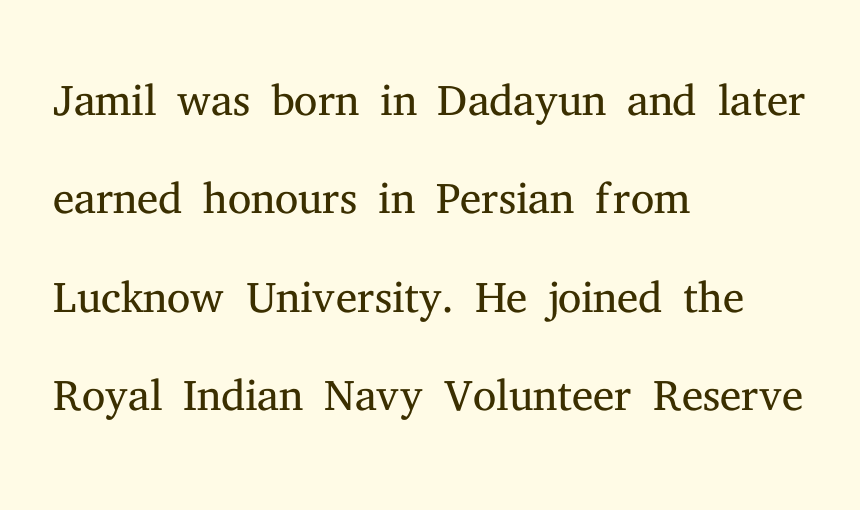
Q: Is the text bold? A: No.
Q: Is the text italic (slanted)? A: No, it is upright.
Q: Is the typeface a serif or a sans-serif typeface? A: Serif.
Q: Is the text underlined? A: No.
Q: How is the paragraph aligned? A: Left-aligned.
Q: Is the spacing between letters normal or unusually wide? A: Normal.
Q: Is the spacing between lines tight, normal or loose? A: Normal.
Q: Width (condensed, normal, or wide)? A: Normal.
Q: Stroke contrast? A: Medium.
Q: x-height? A: Medium.
Q: Monospaced? A: No.
